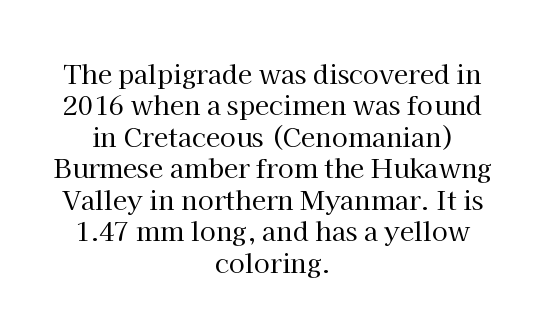
Q: Is the text bold? A: No.
Q: Is the text italic (slanted)? A: No, it is upright.
Q: Is the text underlined? A: No.
Q: How is the paragraph aligned? A: Centered.
Q: Is the spacing between letters normal or unusually wide? A: Normal.
